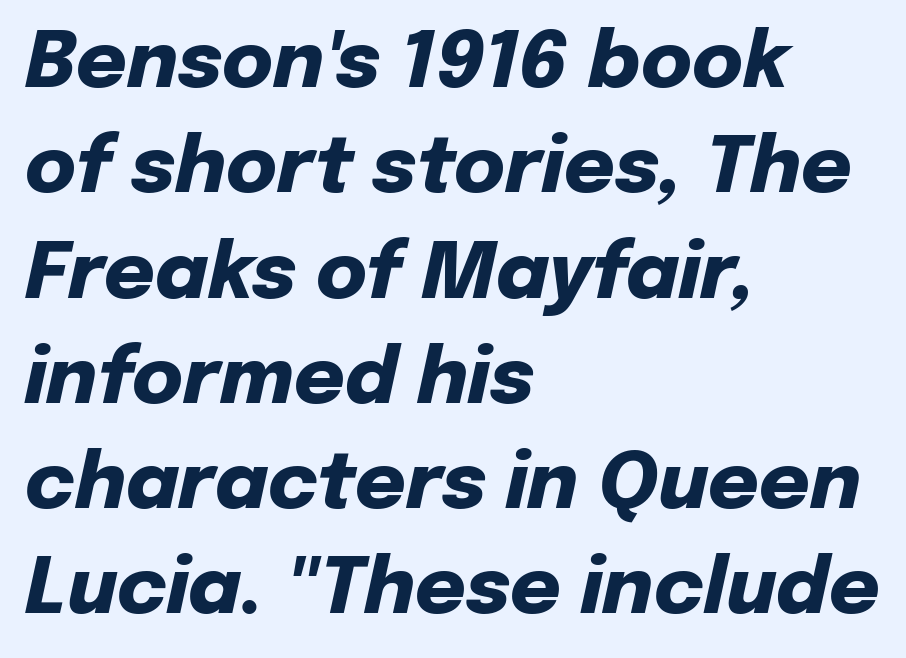
{"italic": "yes", "lean": "right", "slant_degrees": 12, "bold": "yes", "weight": "heavy", "width": "normal", "stroke_contrast": "low", "x_height": "medium", "monospaced": "no", "underline": "no", "align": "left", "line_spacing": "normal", "line_spacing_ratio": 1.35, "letter_spacing": "normal", "letter_spacing_em": 0.0, "glyph_px": 78}
